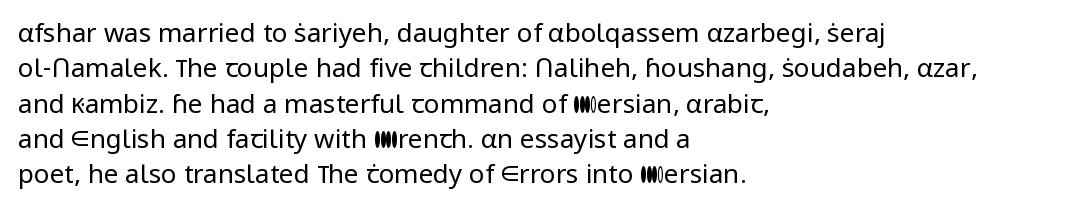
Q: Is the text bold? A: No.
Q: Is the text italic (slanted)? A: No, it is upright.
Q: Is the text underlined? A: No.
Q: How is the paragraph aligned? A: Left-aligned.
Q: Is the spacing between letters normal or unusually wide? A: Normal.
Q: Is the spacing between lines tight, normal or loose? A: Normal.
